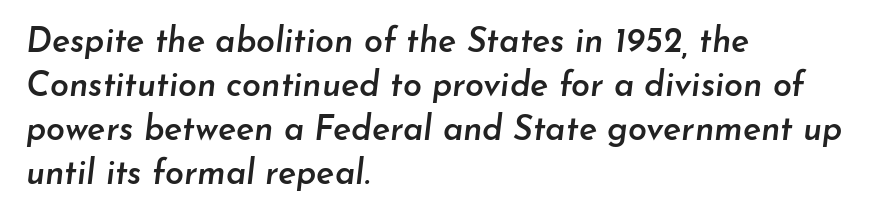
A typesetter would call this leading conventional body-copy spacing. A typesetter would mark this as italic. Check the space under the baseline: it is left empty. The paragraph shown leans on its left margin. Typographic density is moderately raised because the face is semibold.
